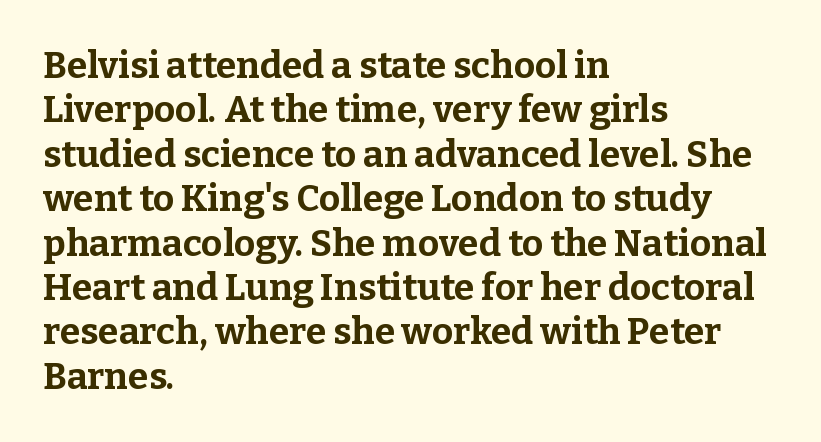
{"serif": "yes", "italic": "no", "bold": "yes", "weight": "bold", "width": "normal", "stroke_contrast": "low", "x_height": "medium", "monospaced": "no", "underline": "no", "align": "left", "line_spacing_ratio": 1.2, "letter_spacing": "normal", "letter_spacing_em": 0.0, "glyph_px": 37}
